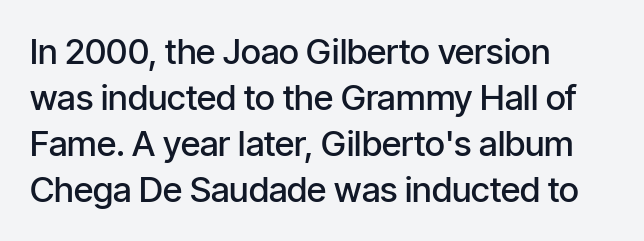
{"serif": "no", "italic": "no", "bold": "semi", "weight": "semibold", "width": "condensed", "stroke_contrast": "low", "x_height": "medium", "monospaced": "no", "underline": "no", "align": "left", "line_spacing": "normal", "line_spacing_ratio": 1.31, "letter_spacing": "normal", "letter_spacing_em": 0.0, "glyph_px": 35}
